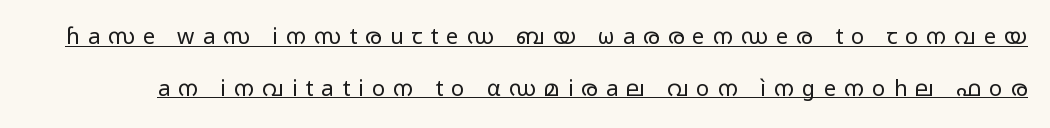
The image shows 22 px text type, upright; set loose line spacing (2.35x), unusually wide letter spacing (+0.37 em), underlined.
